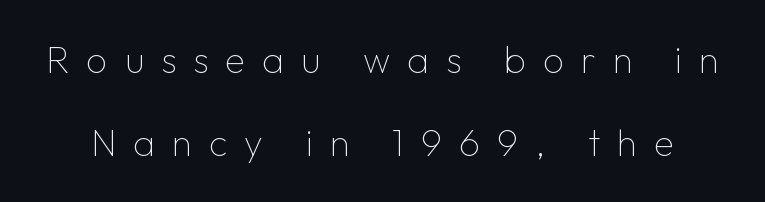
The image shows 37 px thin sans-serif type, upright; set loose line spacing (2.23x), unusually wide letter spacing (+0.46 em), not underlined; low stroke contrast and a medium x-height.
